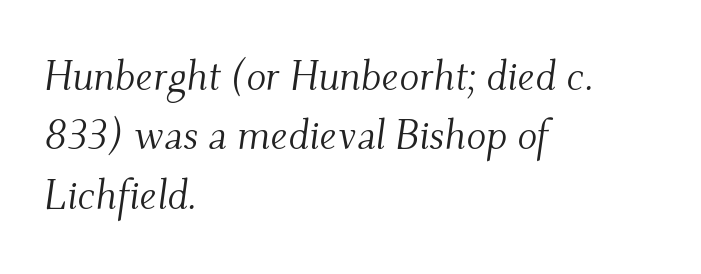
{"serif": "yes", "italic": "yes", "lean": "right", "slant_degrees": 9, "bold": "no", "weight": "light", "width": "normal", "stroke_contrast": "medium", "x_height": "small", "monospaced": "no", "underline": "no", "align": "left", "line_spacing": "normal", "line_spacing_ratio": 1.45, "letter_spacing": "normal", "letter_spacing_em": 0.0, "glyph_px": 41}
